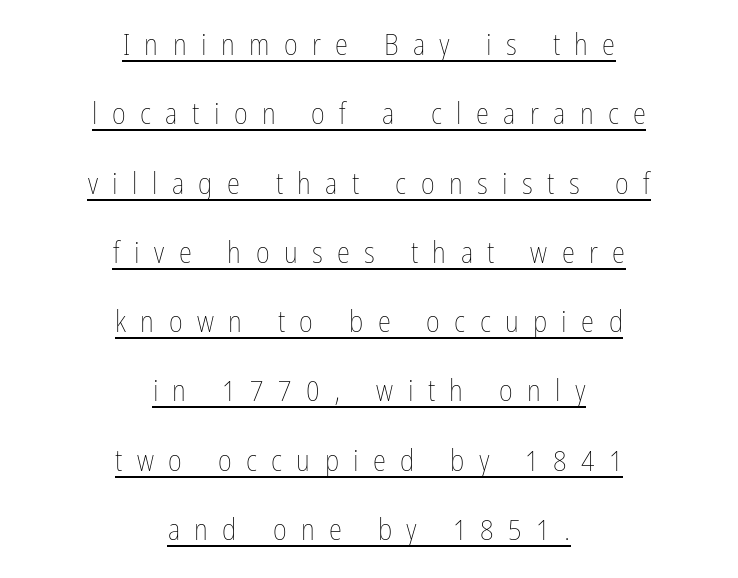
The image shows 30 px thin, condensed type, upright; set centered, loose line spacing (2.31x), unusually wide letter spacing (+0.48 em), underlined; low stroke contrast and a medium x-height.
